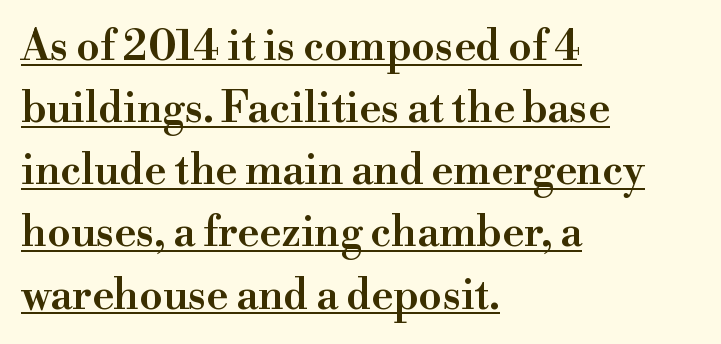
Q: Is the text bold? A: Semi-bold.
Q: Is the text italic (slanted)? A: No, it is upright.
Q: Is the typeface a serif or a sans-serif typeface? A: Serif.
Q: Is the text underlined? A: Yes.
Q: How is the paragraph aligned? A: Left-aligned.
Q: Is the spacing between letters normal or unusually wide? A: Normal.
Q: Is the spacing between lines tight, normal or loose? A: Normal.
Q: Width (condensed, normal, or wide)? A: Normal.
Q: Stroke contrast? A: High.
Q: x-height? A: Small.
Q: Monospaced? A: No.
